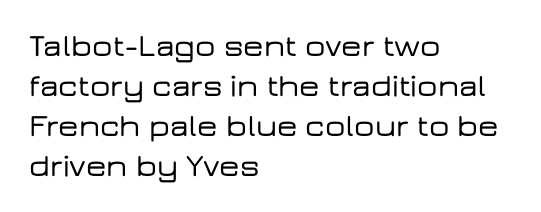
{"serif": "no", "italic": "no", "width": "wide", "stroke_contrast": "low", "x_height": "medium", "monospaced": "no", "underline": "no", "align": "left", "line_spacing": "normal", "line_spacing_ratio": 1.25, "letter_spacing": "normal", "letter_spacing_em": 0.0, "glyph_px": 32}
